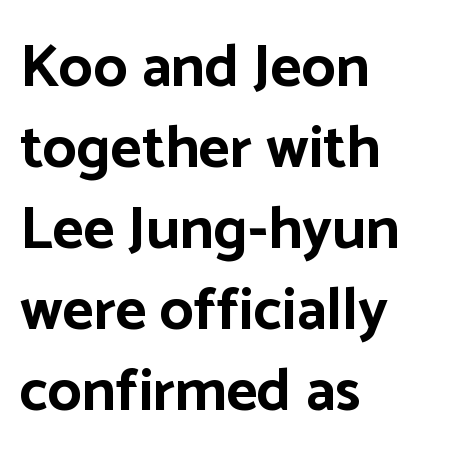
Strong, thick strokes mark this as bold type. The strip under each line holds only bare page. The lines are quadded left. Is this a fixed-width face? No — the glyphs have proportional, varying widths. The letterforms sit shoulder to shoulder at normal distance. Reading down the column, the eye jumps a familiar distance to each next line.
